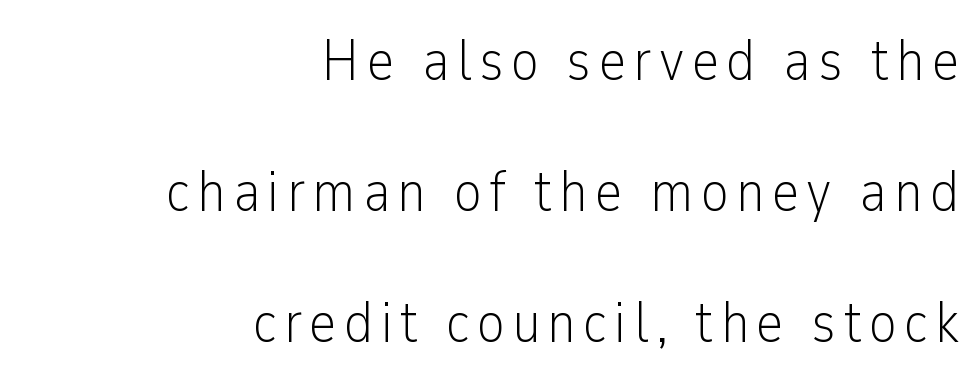
On a weight scale, this lands at 450 or below. Looks like regular typesetting: each glyph gets only the width it needs. Descenders are the only things crossing below the line. Line endings align vertically; line beginnings do not. No feet cap the strokes, marking this as sans-serif type. Vertically, the passage feels expansive, rows floating well apart.
